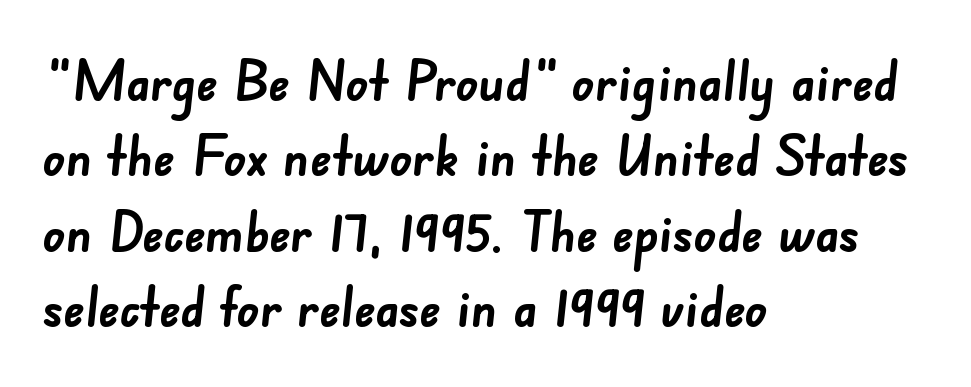
The passage shown is typed in a proportional face where columns would drift. Weight: bold. All the whitespace from short lines collects on the right. The horizontal fit of the characters is conventional and even. Normally led — the rows are evenly, conventionally spaced.
